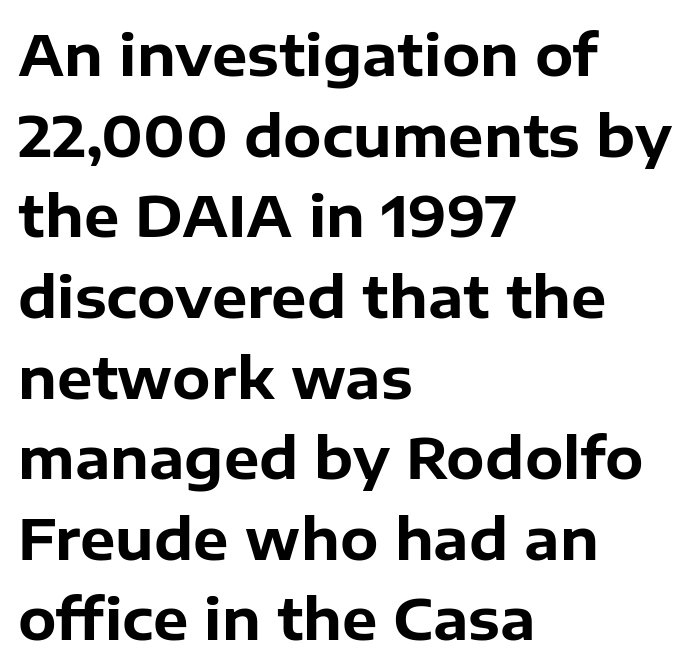
Here the glyphs are tracked normally, forming tight word shapes. Regular leading. The letters carry no serifs — their stems end cleanly without finishing strokes. Leftover space on each line is placed entirely after the last word. Just letters on the line, the space beneath them empty. Quick note: not italic, upright.
